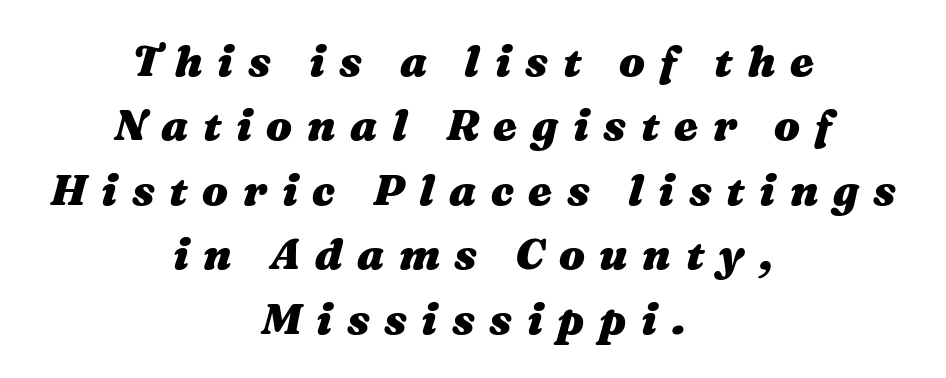
Q: Is the text bold? A: Yes.
Q: Is the text italic (slanted)? A: Yes, it leans right by about 16 degrees.
Q: Is the text underlined? A: No.
Q: How is the paragraph aligned? A: Centered.
Q: Is the spacing between letters normal or unusually wide? A: Unusually wide.
Q: Is the spacing between lines tight, normal or loose? A: Normal.
Q: Width (condensed, normal, or wide)? A: Wide.
Q: Stroke contrast? A: Medium.
Q: x-height? A: Medium.
Q: Monospaced? A: No.
